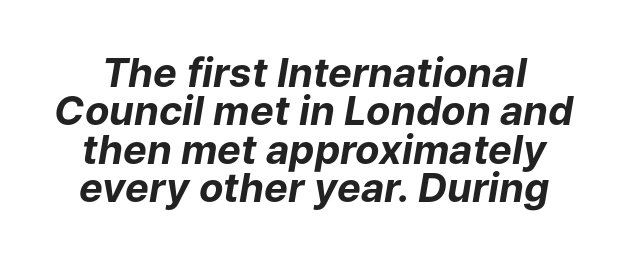
{"italic": "yes", "lean": "right", "slant_degrees": 9, "bold": "yes", "weight": "bold", "width": "normal", "stroke_contrast": "low", "x_height": "medium", "monospaced": "no", "underline": "no", "line_spacing": "tight", "line_spacing_ratio": 0.96, "letter_spacing": "normal", "letter_spacing_em": 0.0, "glyph_px": 40}
